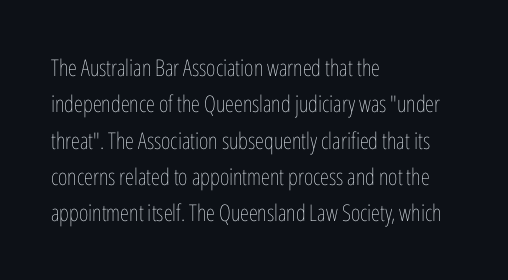
Compared with typical paragraphs, the rows here are spaced about the same. The letterforms sit at book weight or below. Ascenders rise straight up at ninety degrees. The lines are quadded left. Check the space under the baseline: it is left empty. Tracking value appears to be zero — textbook default spacing.
